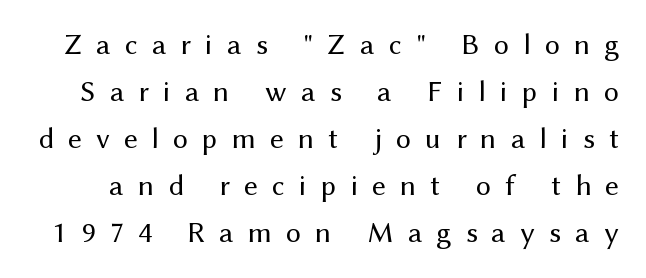
Q: Is the text bold? A: No.
Q: Is the text italic (slanted)? A: No, it is upright.
Q: Is the typeface a serif or a sans-serif typeface? A: Sans-serif.
Q: Is the text underlined? A: No.
Q: Is the spacing between letters normal or unusually wide? A: Unusually wide.
Q: Is the spacing between lines tight, normal or loose? A: Normal.
Q: Width (condensed, normal, or wide)? A: Normal.
Q: Stroke contrast? A: Medium.
Q: x-height? A: Medium.
Q: Monospaced? A: No.
